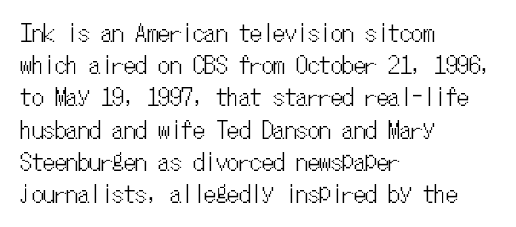
The image shows 23 px text type, upright; set left-aligned, normal line spacing (1.4x), normal letter spacing, not underlined.
